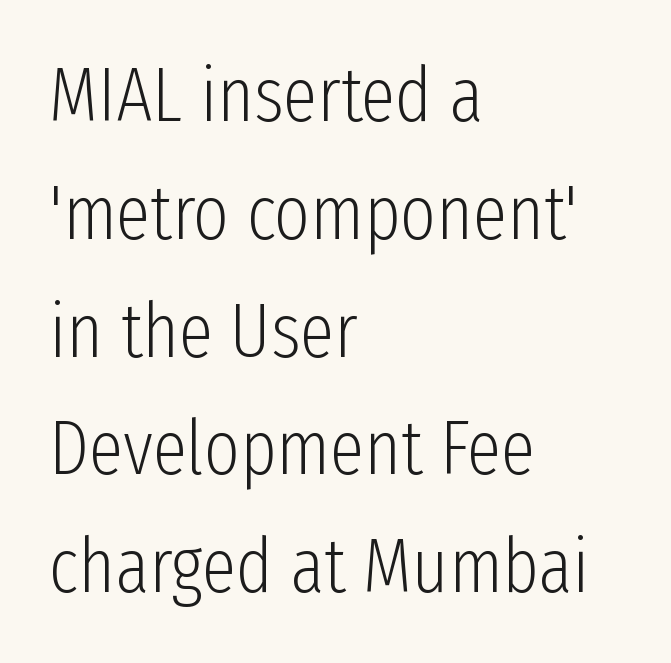
{"serif": "no", "italic": "no", "bold": "no", "weight": "light", "width": "condensed", "stroke_contrast": "low", "x_height": "medium", "monospaced": "no", "underline": "no", "align": "left", "line_spacing": "normal", "line_spacing_ratio": 1.53, "letter_spacing": "normal", "letter_spacing_em": 0.0, "glyph_px": 77}
